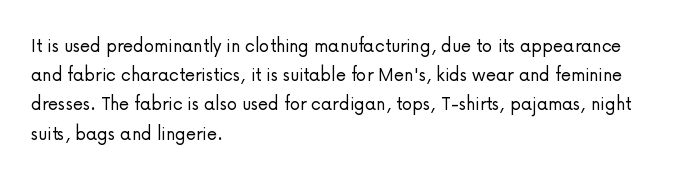
Q: Is the text bold? A: No.
Q: Is the text italic (slanted)? A: No, it is upright.
Q: Is the text underlined? A: No.
Q: How is the paragraph aligned? A: Left-aligned.
Q: Is the spacing between letters normal or unusually wide? A: Normal.
Q: Is the spacing between lines tight, normal or loose? A: Normal.
